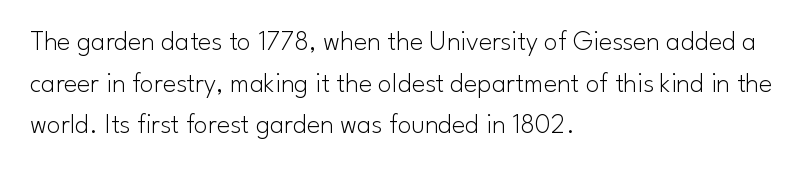
Q: Is the text bold? A: No.
Q: Is the text italic (slanted)? A: No, it is upright.
Q: Is the typeface a serif or a sans-serif typeface? A: Sans-serif.
Q: Is the text underlined? A: No.
Q: How is the paragraph aligned? A: Left-aligned.
Q: Is the spacing between letters normal or unusually wide? A: Normal.
Q: Is the spacing between lines tight, normal or loose? A: Normal.
Q: Width (condensed, normal, or wide)? A: Normal.
Q: Stroke contrast? A: Low.
Q: x-height? A: Small.
Q: Monospaced? A: No.
